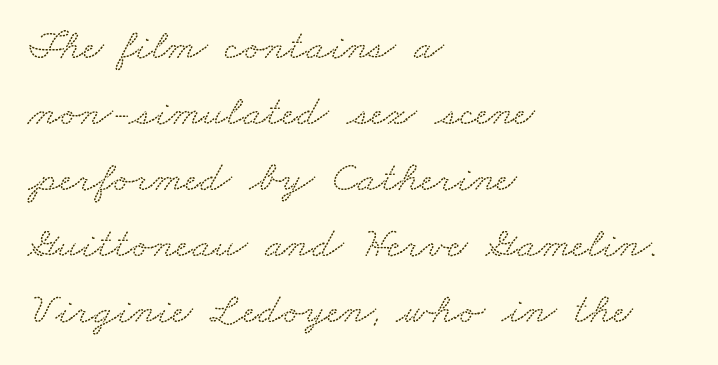
How would I describe the line gaps? Plain and ordinary. Think of a printed novel: that variable character pitch is what you see here. If you drew a ruler down the left edge, every line would touch it. The text was rendered using a seriffed face with decorative stroke endings. The letters sit at their default tracking, neither squeezed nor spread. A clean baseline with only descenders dipping below it.
